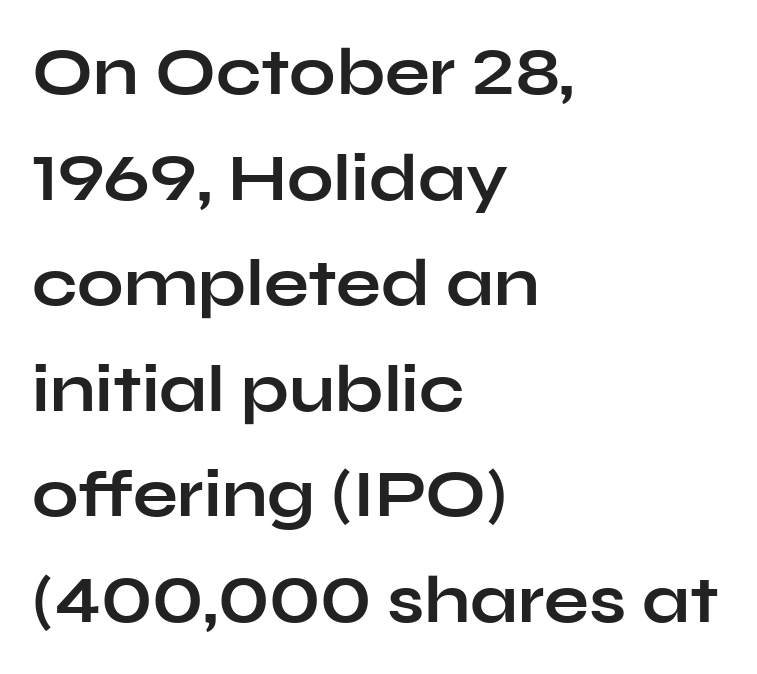
Q: Is the text bold? A: Yes.
Q: Is the text italic (slanted)? A: No, it is upright.
Q: Is the typeface a serif or a sans-serif typeface? A: Sans-serif.
Q: Is the text underlined? A: No.
Q: How is the paragraph aligned? A: Left-aligned.
Q: Is the spacing between letters normal or unusually wide? A: Normal.
Q: Is the spacing between lines tight, normal or loose? A: Normal.
Q: Width (condensed, normal, or wide)? A: Wide.
Q: Stroke contrast? A: Low.
Q: x-height? A: Medium.
Q: Monospaced? A: No.
